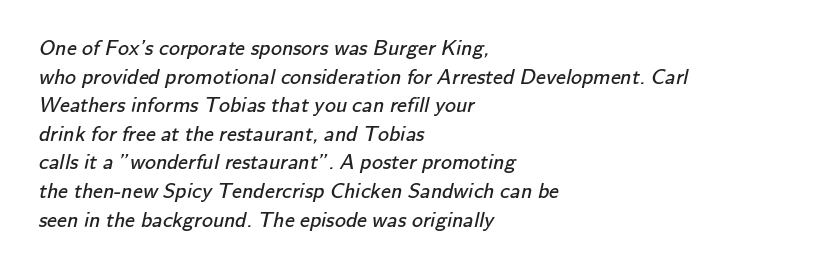
Q: Is the text bold? A: No.
Q: Is the text underlined? A: No.
Q: How is the paragraph aligned? A: Left-aligned.
Q: Is the spacing between letters normal or unusually wide? A: Normal.
Q: Is the spacing between lines tight, normal or loose? A: Normal.
